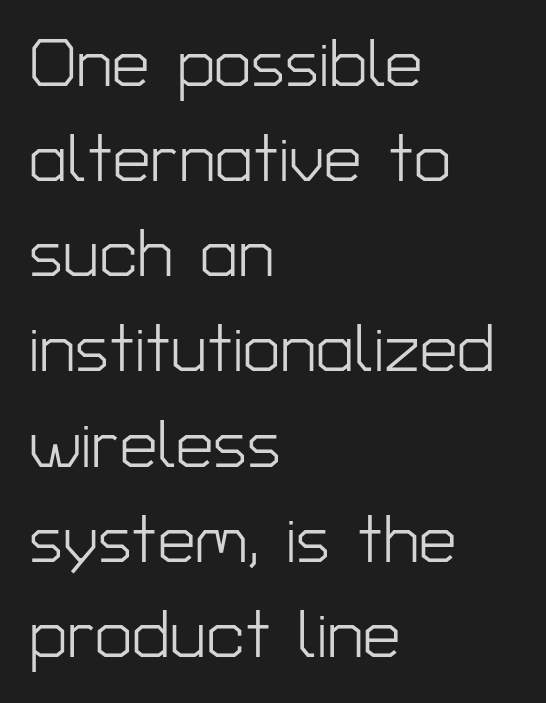
Unlike a traditional serif, this face leaves its strokes unadorned. Whoever set this chose a conventional vertical rhythm. Heft: none added — not bold. Note the varied advance widths — an 'i' is clearly narrower than an 'm'.
